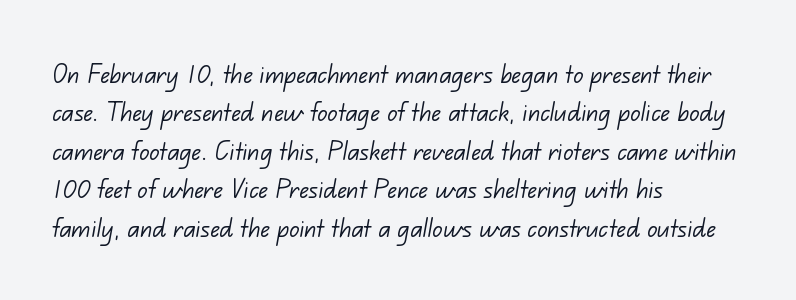
Q: Is the text bold? A: No.
Q: Is the typeface a serif or a sans-serif typeface? A: Sans-serif.
Q: Is the text underlined? A: No.
Q: How is the paragraph aligned? A: Left-aligned.
Q: Is the spacing between letters normal or unusually wide? A: Normal.
Q: Width (condensed, normal, or wide)? A: Normal.
Q: Stroke contrast? A: Low.
Q: x-height? A: Small.
Q: Monospaced? A: No.
